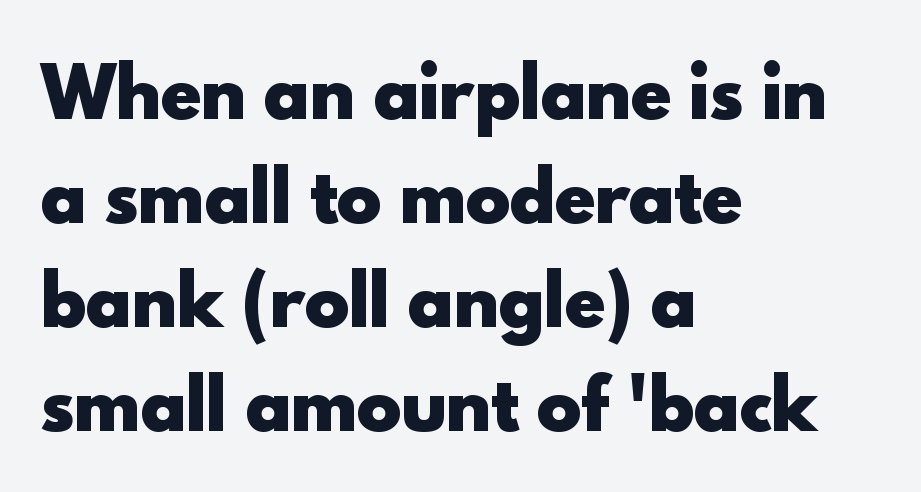
The rendering uses natural spacing where letterforms have individual widths. Typographically, this falls in the sans-serif category. The font's upright variant was chosen for this text. The compositor pushed each line to the left boundary. No extra tracking has been applied to these lines. The designer left line spacing at the default.
